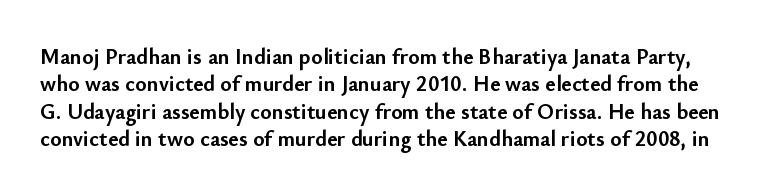
Here the glyphs are tracked normally, forming tight word shapes. The strip under each line holds only bare page. Tall strokes in this sample are plumb rather than angled. Notice how thick the strokes are: this is what a full bold looks like.
